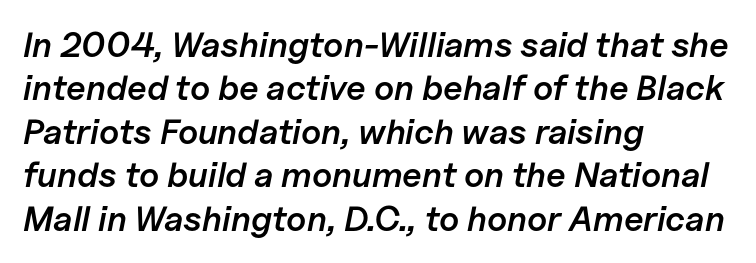
The axis of the letterforms is tilted away from vertical. The compositor pushed each line to the left boundary. The gap between lines stays unmarked. Each word holds together tightly as a unit, with standard inter-letter gaps. Students, this is semibold: more ink than regular, less than bold. These lines are rendered in a variable-pitch font.
